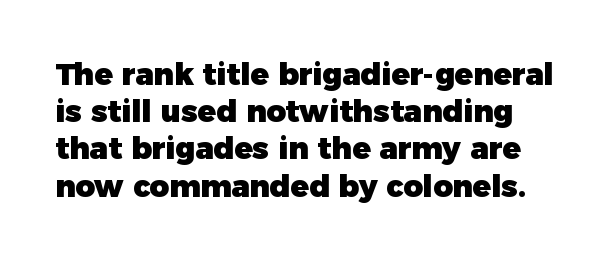
The rendering uses natural spacing where letterforms have individual widths. Serifs: no, the terminals of the letterforms are clean. Letter spacing: default. You can tell it's not italic because the verticals are truly vertical. The typesetting leans heavy: a genuine bold.
